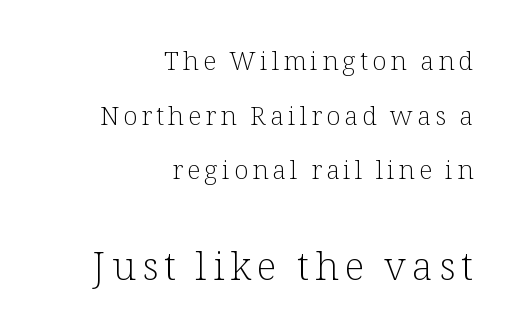
Block two is the big one; block one sits smaller above it. Words float on clear page, feet unadorned. Small tapered or slab feet sit at the stroke ends, so this counts as serif. Layout note: lines flush right.
